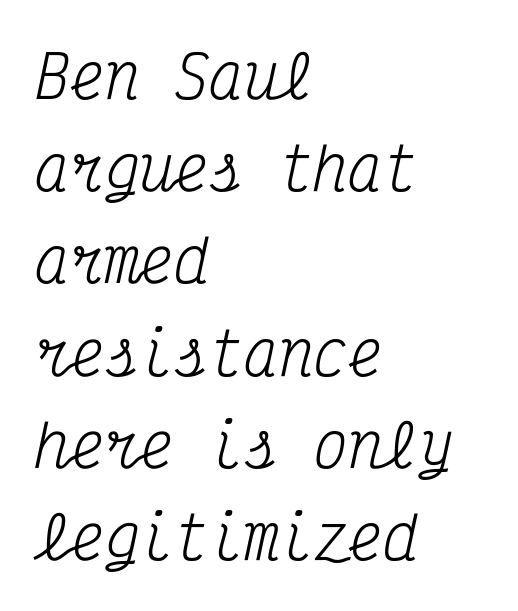
The face used here is monospaced, like something from a code editor. Observe the ordinary spacing: letters are neighbours, not strangers. The strip under each line holds only bare page. Each line starts at the same left margin while the right side varies. The text carries the slant typical of an italic or oblique font.
